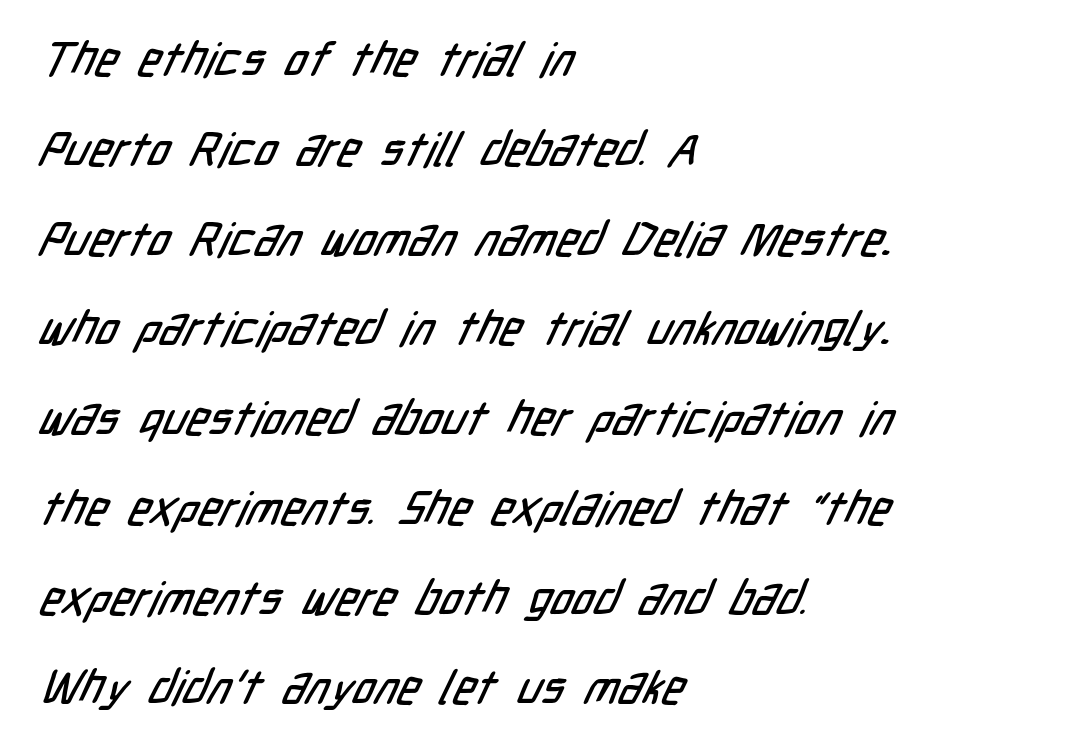
Q: Is the typeface a serif or a sans-serif typeface? A: Sans-serif.
Q: Is the text underlined? A: No.
Q: How is the paragraph aligned? A: Left-aligned.
Q: Is the spacing between letters normal or unusually wide? A: Normal.
Q: Is the spacing between lines tight, normal or loose? A: Loose.
Q: Width (condensed, normal, or wide)? A: Condensed.
Q: Stroke contrast? A: Low.
Q: x-height? A: Medium.
Q: Monospaced? A: No.
